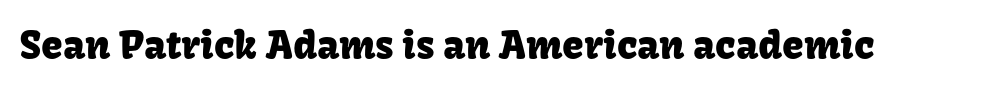
The image shows 39 px sans-serif type, upright; set normal letter spacing, not underlined; low stroke contrast and a medium x-height.
